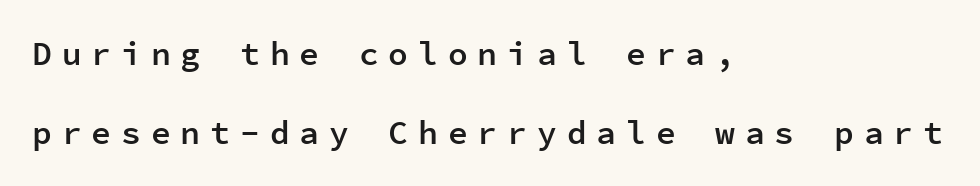
{"serif": "no", "italic": "no", "bold": "semi", "weight": "semibold", "width": "normal", "stroke_contrast": "low", "x_height": "medium", "monospaced": "yes", "underline": "no", "align": "left", "line_spacing": "loose", "line_spacing_ratio": 2.39, "letter_spacing": "wide", "letter_spacing_em": 0.3, "glyph_px": 33}
